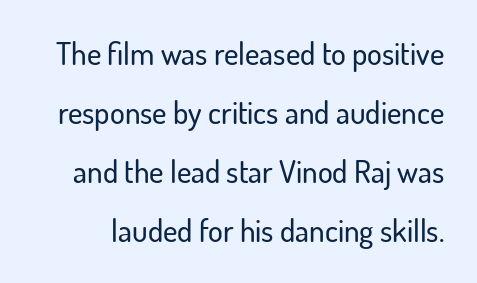
Interline gaps are noticeably wide in this sample. Serif or sans? Sans — the stroke terminals are bare. Glyph-to-glyph distance matches everyday printed text. Varying glyph widths throughout — classic text-font behaviour. If you drew a line through each stem, it would be perfectly vertical. A bare baseline throughout the passage.
